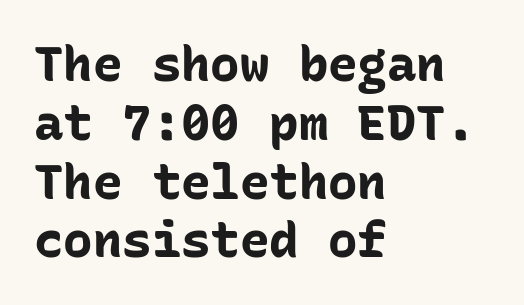
{"serif": "no", "italic": "no", "bold": "yes", "weight": "bold", "width": "normal", "stroke_contrast": "low", "x_height": "medium", "monospaced": "yes", "underline": "no", "align": "left", "line_spacing_ratio": 1.2, "letter_spacing": "normal", "letter_spacing_em": 0.0, "glyph_px": 49}
